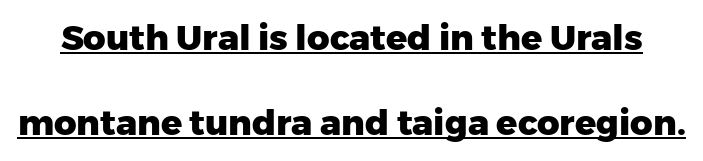
Q: Is the text bold? A: Yes.
Q: Is the text italic (slanted)? A: No, it is upright.
Q: Is the typeface a serif or a sans-serif typeface? A: Sans-serif.
Q: Is the text underlined? A: Yes.
Q: Is the spacing between letters normal or unusually wide? A: Normal.
Q: Is the spacing between lines tight, normal or loose? A: Loose.
Q: Width (condensed, normal, or wide)? A: Normal.
Q: Stroke contrast? A: Low.
Q: x-height? A: Medium.
Q: Monospaced? A: No.
